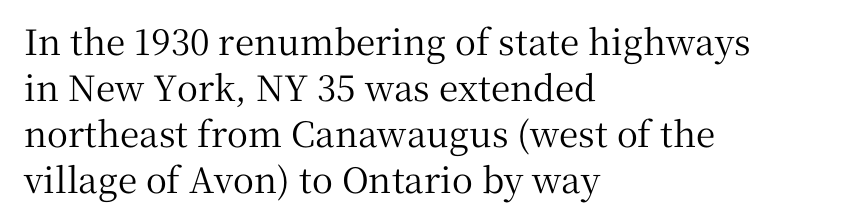
{"serif": "yes", "italic": "no", "width": "normal", "stroke_contrast": "medium", "x_height": "medium", "monospaced": "no", "underline": "no", "align": "left", "line_spacing": "normal", "line_spacing_ratio": 1.31, "letter_spacing": "normal", "letter_spacing_em": 0.0, "glyph_px": 35}
